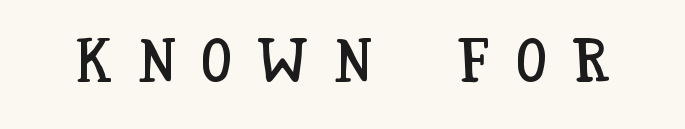
The image shows 61 px condensed type, upright; set unusually wide letter spacing (+0.43 em), not underlined; low stroke contrast and a large x-height.
